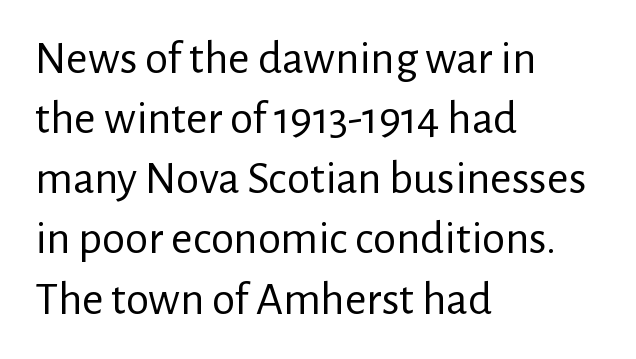
Teacher's note: observe the even left margin — that is flush-left alignment. The letters advance in unequal steps, a hallmark of proportional type. The font's upright variant was chosen for this text. Unlike a traditional serif, this face leaves its strokes unadorned. Does the leading feel generous? No, just average.
